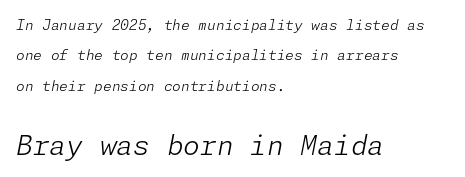
Q: Is the text bold? A: No.
Q: Is the text italic (slanted)? A: Yes, it leans right by about 11 degrees.
Q: Is the text underlined? A: No.
Q: How is the paragraph aligned? A: Left-aligned.
Q: Is the spacing between letters normal or unusually wide? A: Normal.
Q: Is the spacing between lines tight, normal or loose? A: Loose.
Q: Which block of text is set in a larger size, the first (top) or the second (bottom)? A: The second (bottom) one.
